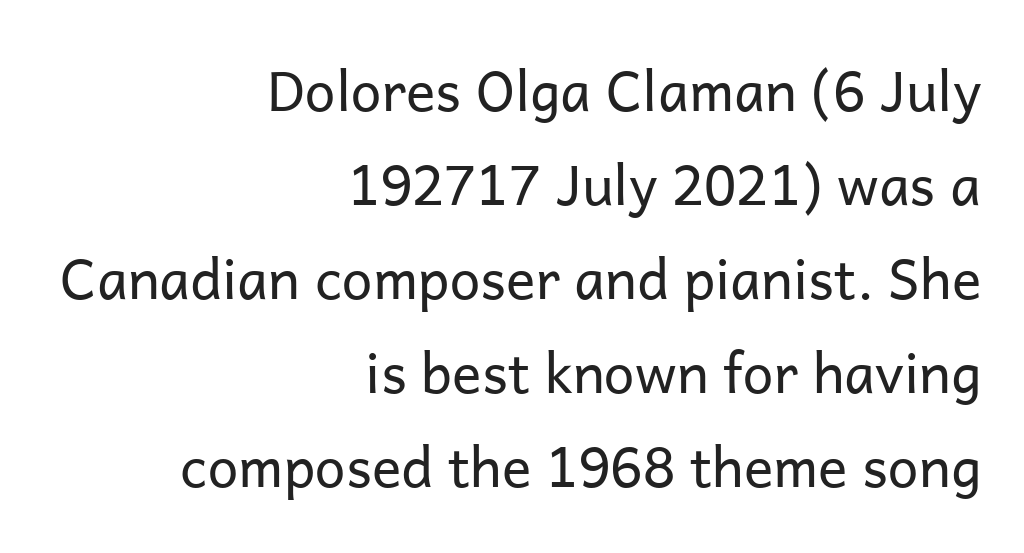
The image shows 55 px regular-weight sans-serif type, upright; set right-aligned, line spacing 1.71x, normal letter spacing, not underlined; low stroke contrast and a medium x-height.
